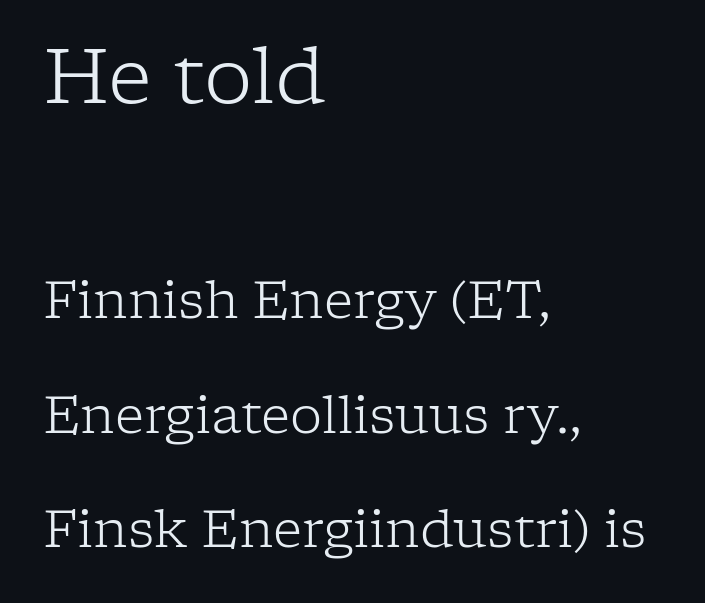
{"serif": "yes", "italic": "no", "bold": "no", "weight": "light", "width": "normal", "stroke_contrast": "low", "x_height": "medium", "monospaced": "no", "underline": "no", "align": "left", "line_spacing": "loose", "line_spacing_ratio": 2.25, "letter_spacing": "normal", "letter_spacing_em": 0.0, "larger_block": "first", "size_ratio": 1.51, "glyph_px": 77}
